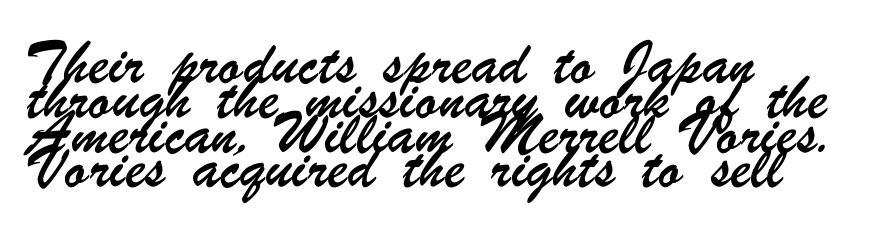
The image shows 27 px text type; set left-aligned, normal line spacing (1.29x), normal letter spacing, not underlined.
